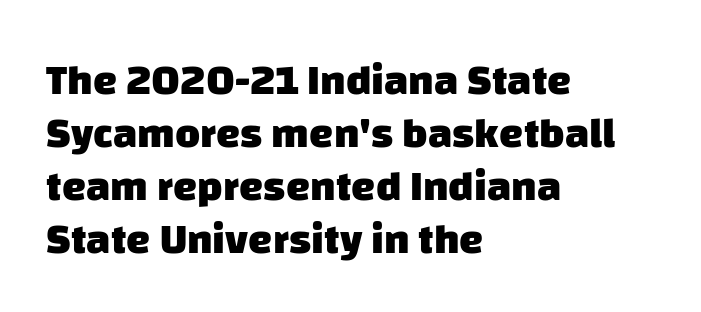
Q: Is the text bold? A: Yes.
Q: Is the typeface a serif or a sans-serif typeface? A: Sans-serif.
Q: Is the text underlined? A: No.
Q: How is the paragraph aligned? A: Left-aligned.
Q: Is the spacing between letters normal or unusually wide? A: Normal.
Q: Width (condensed, normal, or wide)? A: Normal.
Q: Stroke contrast? A: Low.
Q: x-height? A: Large.
Q: Monospaced? A: No.
